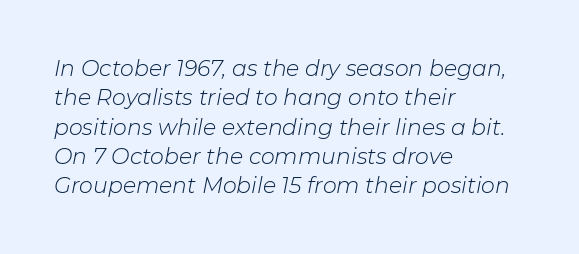
Q: Is the text bold? A: No.
Q: Is the text italic (slanted)? A: Yes, it leans right by about 11 degrees.
Q: Is the text underlined? A: No.
Q: How is the paragraph aligned? A: Left-aligned.
Q: Is the spacing between letters normal or unusually wide? A: Normal.
Q: Is the spacing between lines tight, normal or loose? A: Normal.
